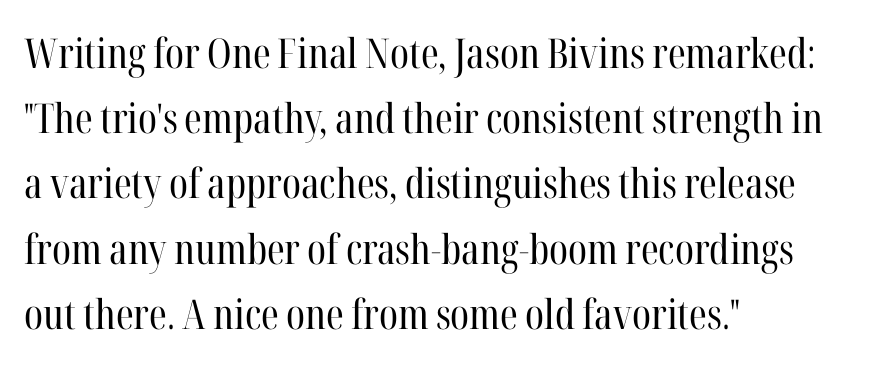
{"serif": "yes", "italic": "no", "bold": "no", "weight": "regular", "width": "condensed", "stroke_contrast": "high", "x_height": "medium", "monospaced": "no", "underline": "no", "align": "left", "line_spacing": "normal", "line_spacing_ratio": 1.59, "letter_spacing": "normal", "letter_spacing_em": 0.0, "glyph_px": 41}
